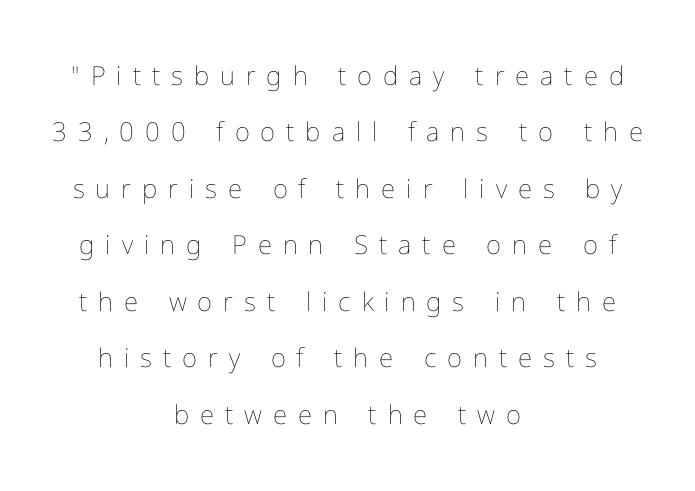
Q: Is the text bold? A: No.
Q: Is the text italic (slanted)? A: No, it is upright.
Q: Is the text underlined? A: No.
Q: How is the paragraph aligned? A: Centered.
Q: Is the spacing between letters normal or unusually wide? A: Unusually wide.
Q: Is the spacing between lines tight, normal or loose? A: Loose.
